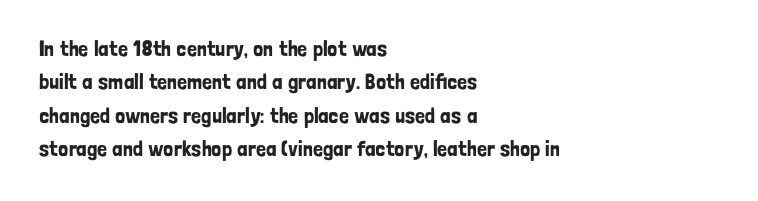
{"italic": "no", "underline": "no", "align": "left", "line_spacing": "normal", "line_spacing_ratio": 1.52, "letter_spacing": "normal", "letter_spacing_em": 0.0, "glyph_px": 22}
